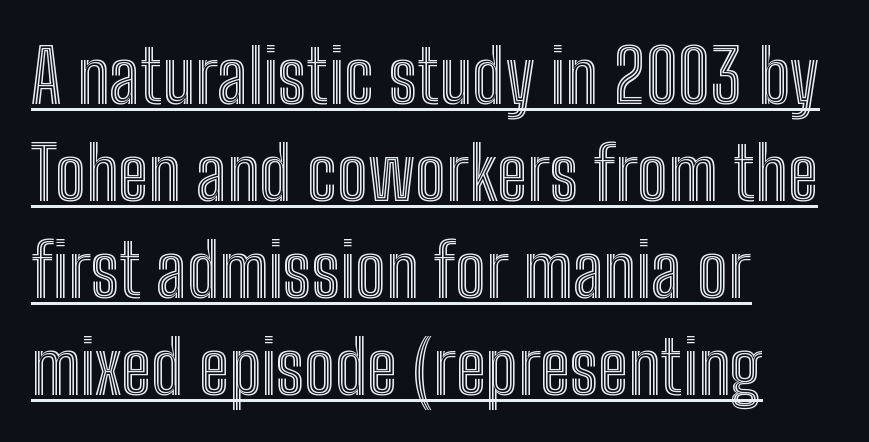
The image shows 74 px condensed type, upright; set left-aligned, normal line spacing (1.31x), normal letter spacing, underlined; a medium x-height.
